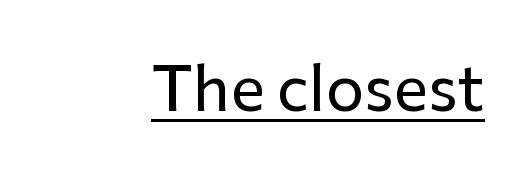
A typesetter would call this zero additional tracking. Ordinary non-slanted type is in use. You can see a thin bar hugging the bottom of the glyphs. This sample has the flowing, uneven cadence of proportional lettering.
